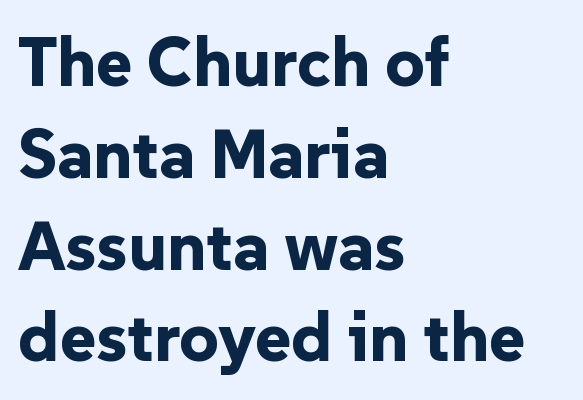
The image shows 69 px bold sans-serif type, upright; set left-aligned, normal line spacing (1.33x), normal letter spacing, not underlined; low stroke contrast and a medium x-height.
